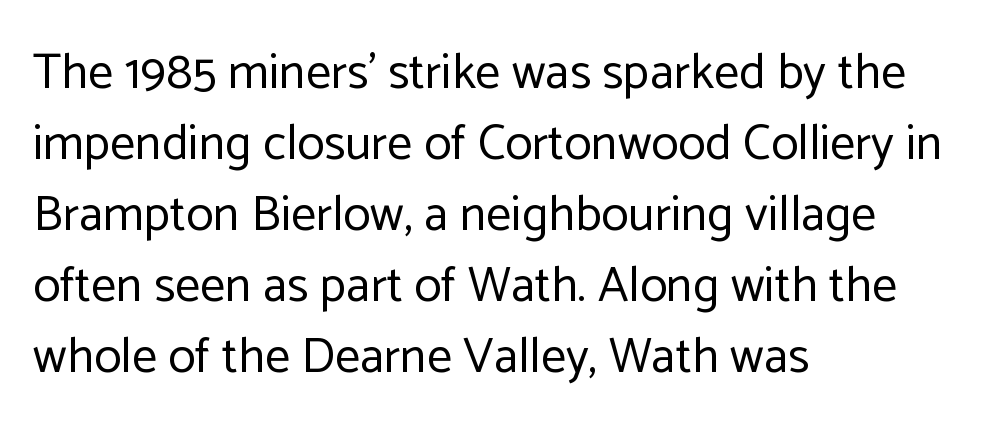
{"serif": "no", "italic": "no", "bold": "no", "weight": "regular", "width": "normal", "stroke_contrast": "low", "x_height": "medium", "monospaced": "no", "underline": "no", "align": "left", "line_spacing": "normal", "line_spacing_ratio": 1.42, "letter_spacing": "normal", "letter_spacing_em": 0.0, "glyph_px": 50}
